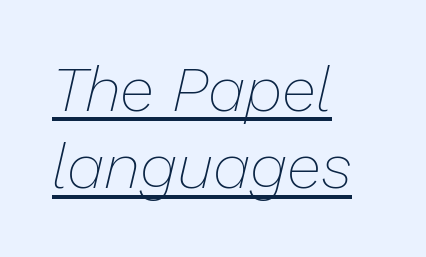
Q: Is the text bold? A: No.
Q: Is the text italic (slanted)? A: Yes, it leans right by about 13 degrees.
Q: Is the text underlined? A: Yes.
Q: How is the paragraph aligned? A: Left-aligned.
Q: Is the spacing between letters normal or unusually wide? A: Normal.
Q: Width (condensed, normal, or wide)? A: Normal.
Q: Stroke contrast? A: Low.
Q: x-height? A: Medium.
Q: Monospaced? A: No.
